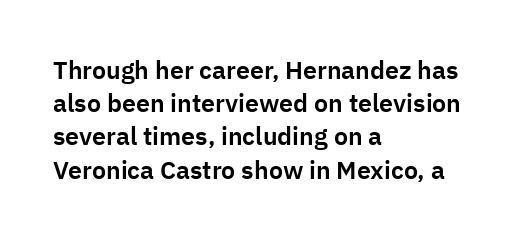
{"italic": "no", "underline": "no", "align": "left", "line_spacing": "normal", "line_spacing_ratio": 1.33, "letter_spacing": "normal", "letter_spacing_em": 0.0, "glyph_px": 25}
